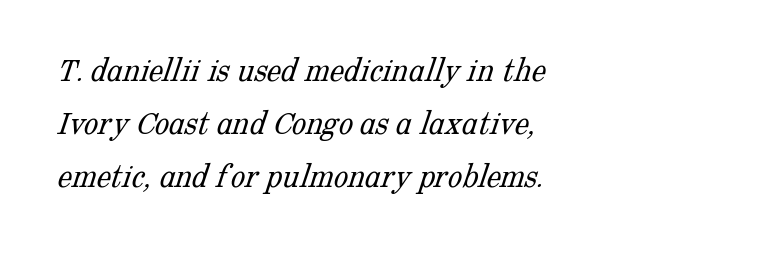
Q: Is the text bold? A: No.
Q: Is the typeface a serif or a sans-serif typeface? A: Serif.
Q: Is the text underlined? A: No.
Q: How is the paragraph aligned? A: Left-aligned.
Q: Is the spacing between letters normal or unusually wide? A: Normal.
Q: Is the spacing between lines tight, normal or loose? A: Normal.
Q: Width (condensed, normal, or wide)? A: Normal.
Q: Stroke contrast? A: Low.
Q: x-height? A: Medium.
Q: Monospaced? A: No.
